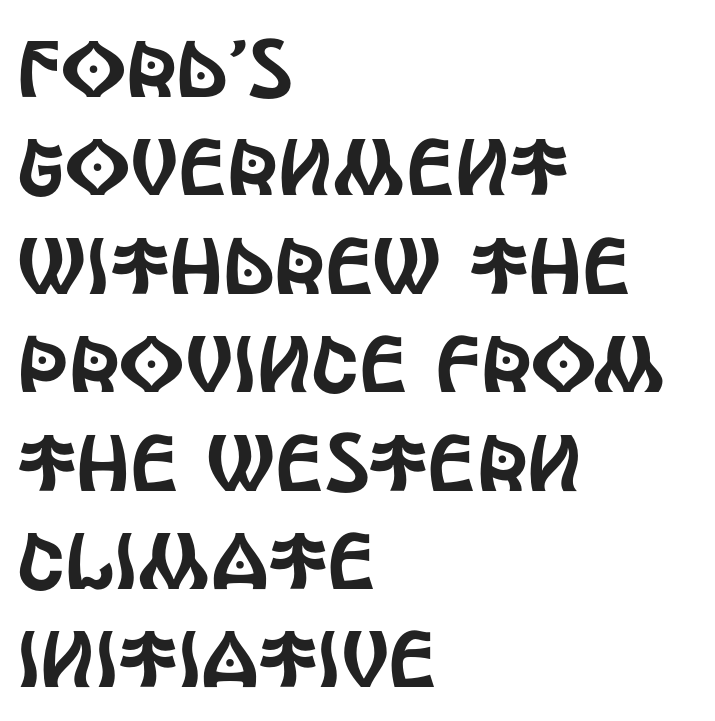
The image shows 80 px condensed sans-serif type, upright; set left-aligned, line spacing 1.23x, normal letter spacing, not underlined; a large x-height.
